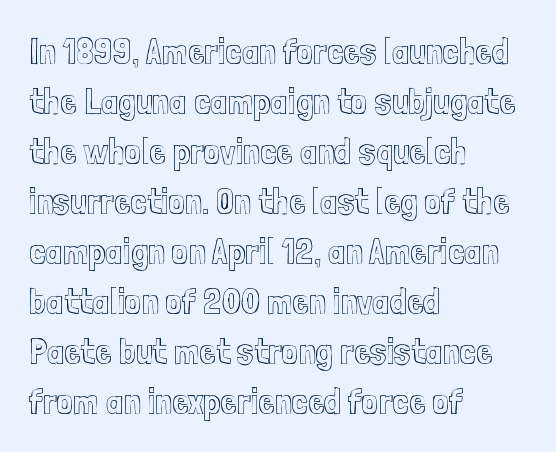
Q: Is the text italic (slanted)? A: No, it is upright.
Q: Is the text underlined? A: No.
Q: How is the paragraph aligned? A: Left-aligned.
Q: Is the spacing between letters normal or unusually wide? A: Normal.
Q: Is the spacing between lines tight, normal or loose? A: Normal.
Q: Width (condensed, normal, or wide)? A: Condensed.
Q: x-height? A: Medium.
Q: Monospaced? A: No.
